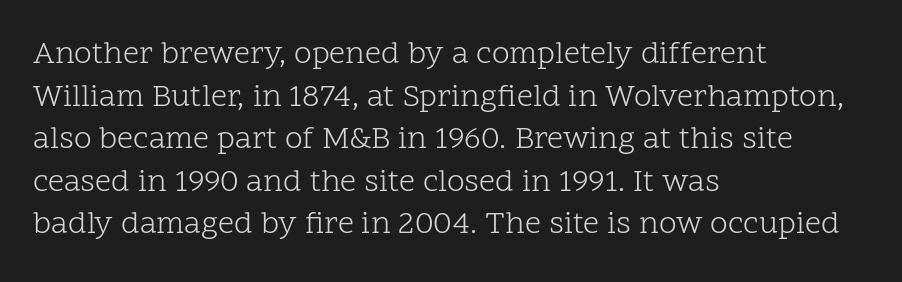
The image shows 32 px light serif type, upright; set left-aligned, normal line spacing (1.33x), normal letter spacing, not underlined; low stroke contrast and a medium x-height.
